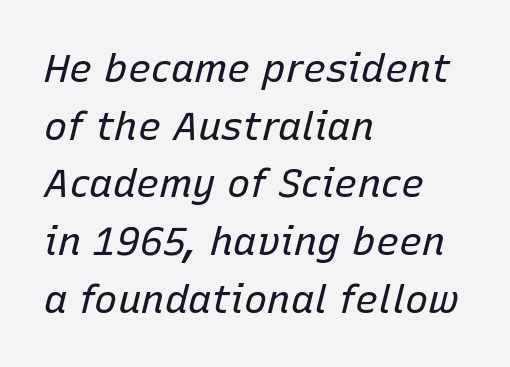
Is this a fixed-width face? No — the glyphs have proportional, varying widths. The letters sit at their default tracking, neither squeezed nor spread. The passage shown leans; its letterforms are oblique. A typesetter would call this leading conventional body-copy spacing.
